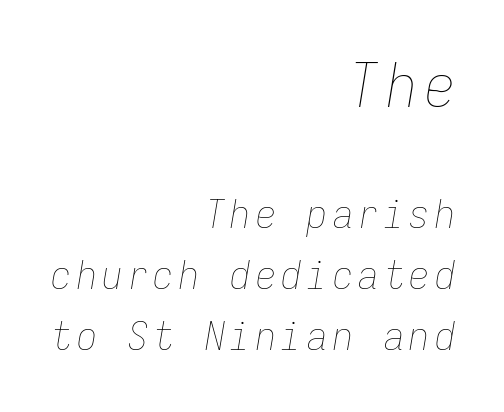
The font sits on the lighter half of the weight spectrum, regular included. Fixed-width glyphs throughout — classic coding-font behaviour. The lines in this sample share a right terminus and differ only in where they begin. A student would notice the top passage is typeset larger than what follows. Descenders hang freely into open space.
